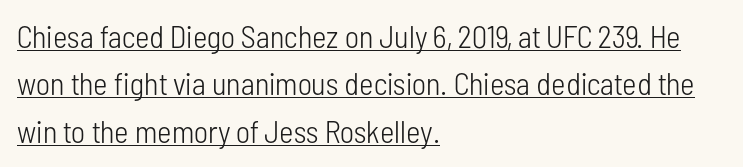
The passage shown is not bold in any degree. Spacing verdict: proportional, widths tailored to each character. A normal amount of white space separates one row of letters from the next. Notice how the passage keeps a crisp vertical edge on the left only.
